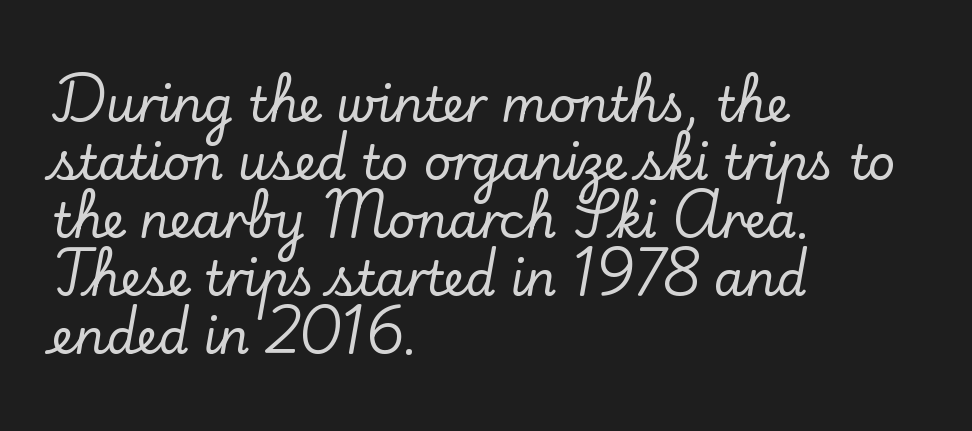
The image shows 48 px serif type; set left-aligned, line spacing 1.21x, normal letter spacing, not underlined; low stroke contrast and a small x-height.
